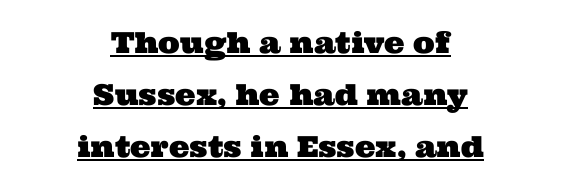
{"serif": "yes", "width": "wide", "stroke_contrast": "medium", "x_height": "medium", "monospaced": "no", "underline": "yes", "align": "center", "line_spacing_ratio": 1.8, "letter_spacing": "normal", "letter_spacing_em": 0.0, "glyph_px": 29}
